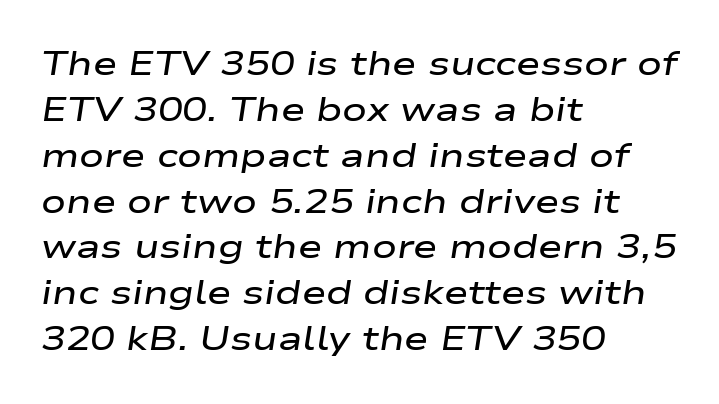
The image shows 33 px semibold, wide type, italic (leaning right); set left-aligned, normal line spacing (1.39x), normal letter spacing, not underlined; low stroke contrast and a medium x-height.
